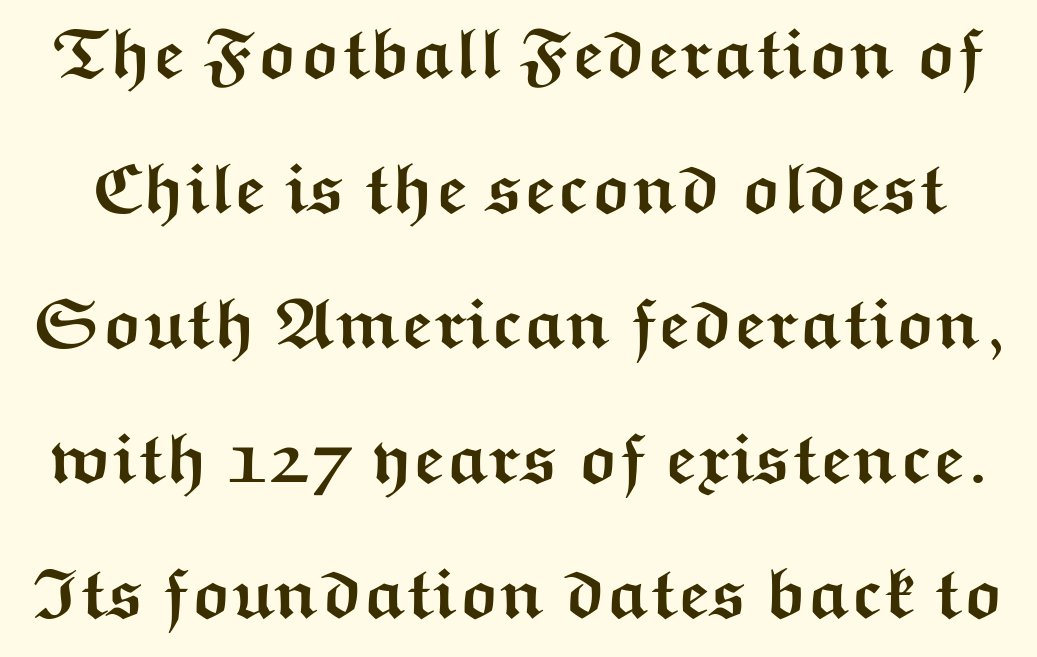
Q: Is the text bold? A: Yes.
Q: Is the text italic (slanted)? A: No, it is upright.
Q: Is the typeface a serif or a sans-serif typeface? A: Sans-serif.
Q: Is the text underlined? A: No.
Q: Is the spacing between letters normal or unusually wide? A: Normal.
Q: Is the spacing between lines tight, normal or loose? A: Loose.
Q: Width (condensed, normal, or wide)? A: Wide.
Q: Stroke contrast? A: Medium.
Q: x-height? A: Medium.
Q: Monospaced? A: No.
